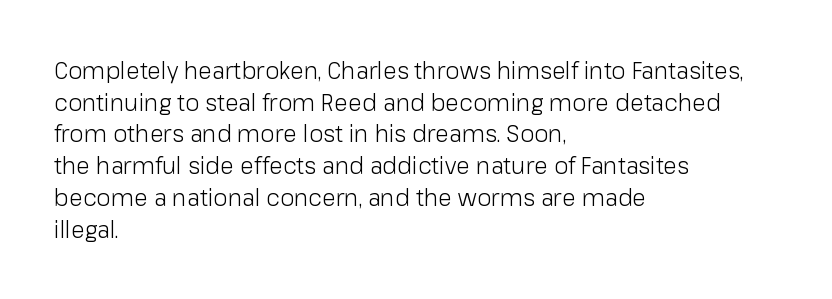
{"italic": "no", "bold": "no", "underline": "no", "align": "left", "line_spacing": "normal", "line_spacing_ratio": 1.38, "letter_spacing": "normal", "letter_spacing_em": 0.0, "glyph_px": 23}
